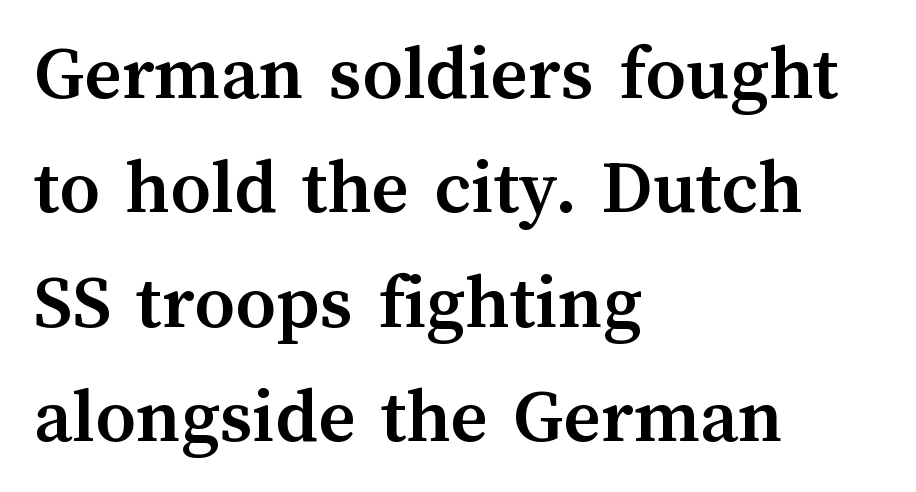
Looks like regular typesetting: each glyph gets only the width it needs. Has an underline been added? It has not. Teacher's note: observe the even left margin — that is flush-left alignment. Students, note that the glyphs here touch the page at normal intervals. Emphasis by weight is at full strength: bold. Posture: straight, roman, zero tilt.
